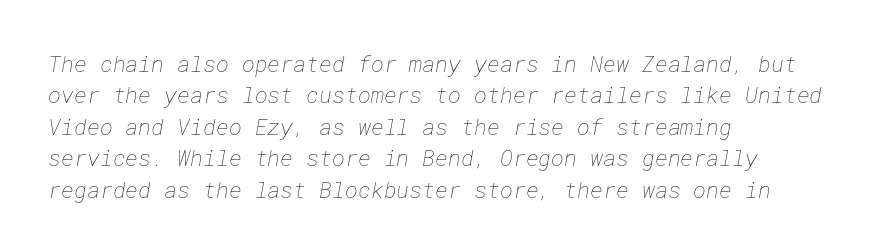
{"bold": "no", "underline": "no", "align": "left", "line_spacing": "normal", "line_spacing_ratio": 1.43, "letter_spacing": "normal", "letter_spacing_em": 0.0, "glyph_px": 22}
